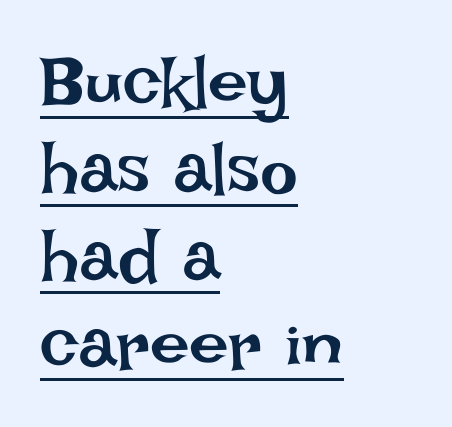
{"italic": "no", "bold": "no", "weight": "regular", "width": "normal", "stroke_contrast": "low", "x_height": "large", "monospaced": "no", "underline": "yes", "align": "left", "line_spacing_ratio": 1.23, "letter_spacing": "normal", "letter_spacing_em": 0.0, "glyph_px": 71}
